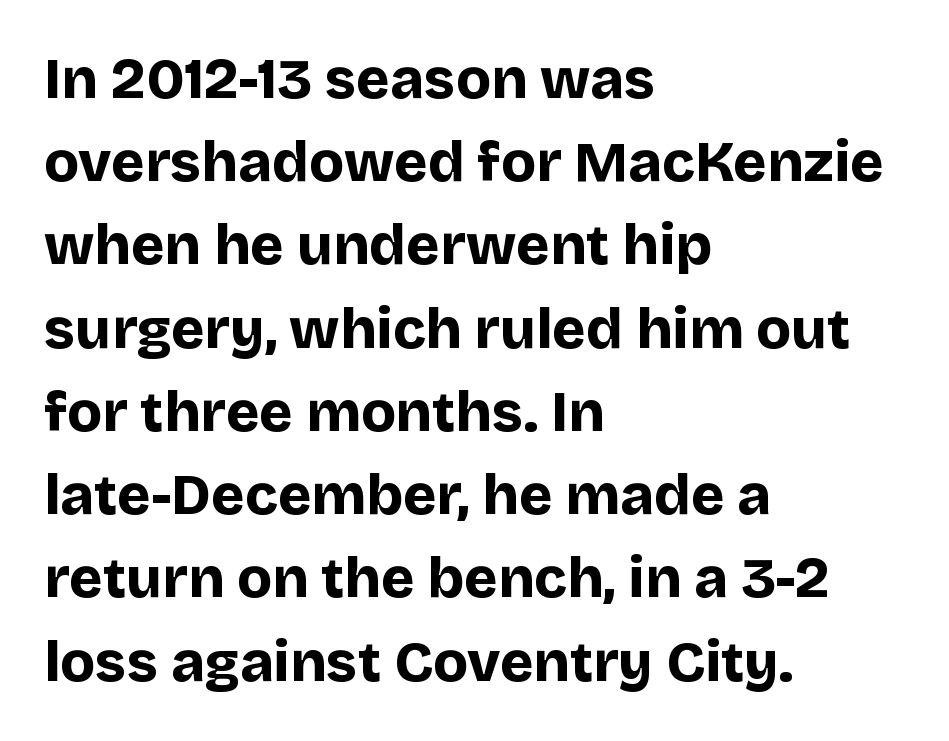
The image shows 57 px bold sans-serif type, upright; set left-aligned, normal line spacing (1.46x), normal letter spacing, not underlined; low stroke contrast and a large x-height.
